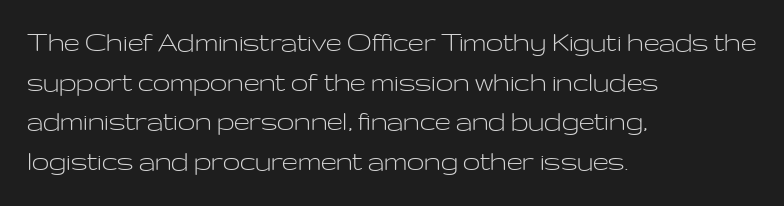
The image shows 31 px light, wide sans-serif type, upright; set left-aligned, normal line spacing (1.28x), normal letter spacing, not underlined; low stroke contrast and a medium x-height.
